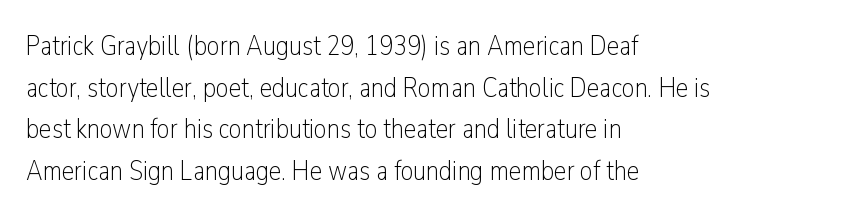
No extra tracking has been applied to these lines. Do the characters align in a grid? No, the font is proportional. The space beneath each line is pristine and unruled. Serif or sans? Sans — the stroke terminals are bare. Line spacing here is normal. Upright lettering throughout.
